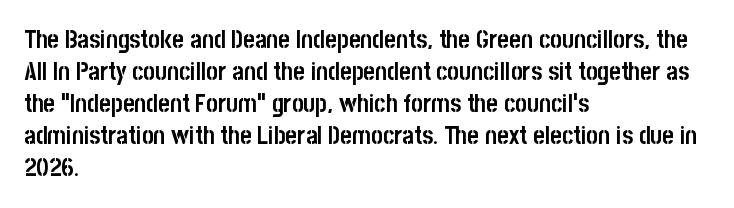
The image shows 25 px bold type, upright; set left-aligned, normal line spacing (1.28x), normal letter spacing, not underlined.
